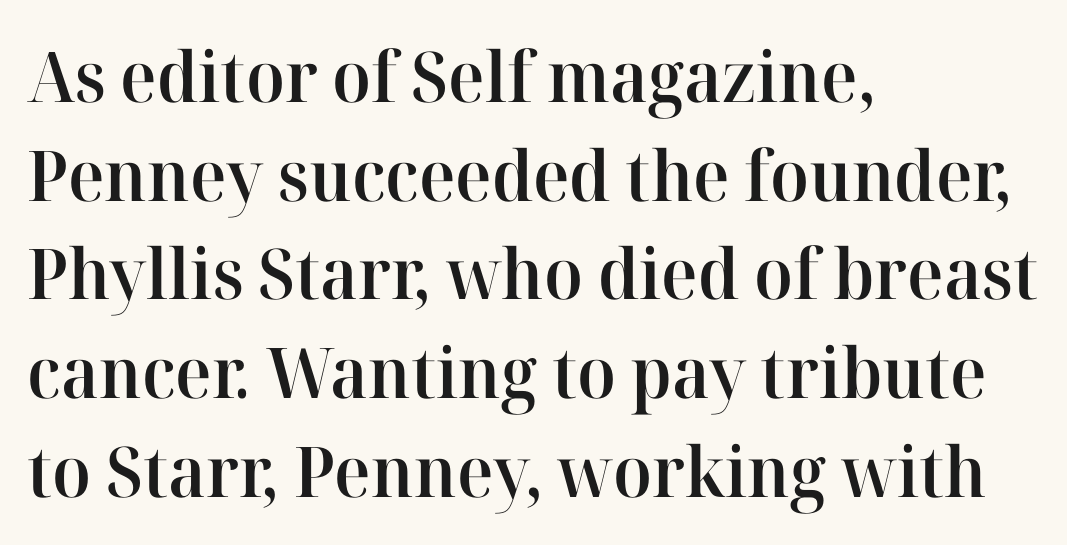
The zone under the glyphs is completely vacant. Check where the strokes stop: tiny serifs finish them off. The leading is moderate, giving the passage an even texture. The typesetter chose a ragged-right arrangement here. Strokes here are thickened, but only to semibold level. The passage shown is typed in a proportional face where columns would drift.
